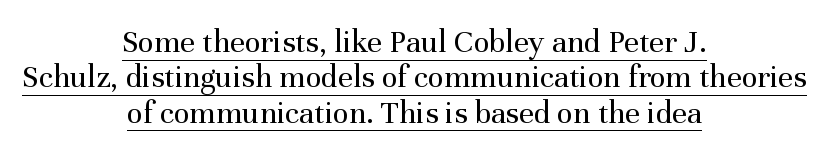
Q: Is the text bold? A: No.
Q: Is the text italic (slanted)? A: No, it is upright.
Q: Is the typeface a serif or a sans-serif typeface? A: Serif.
Q: Is the text underlined? A: Yes.
Q: How is the paragraph aligned? A: Centered.
Q: Is the spacing between letters normal or unusually wide? A: Normal.
Q: Is the spacing between lines tight, normal or loose? A: Tight.
Q: Width (condensed, normal, or wide)? A: Normal.
Q: Stroke contrast? A: Medium.
Q: x-height? A: Medium.
Q: Monospaced? A: No.
